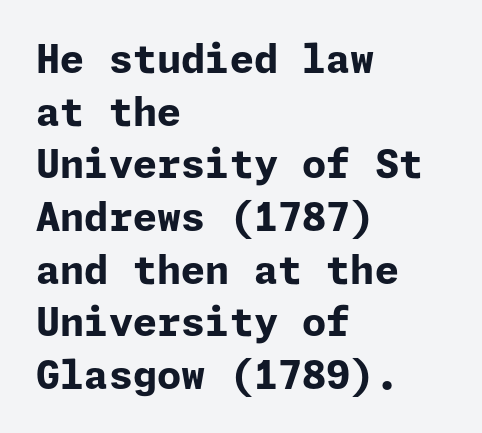
Q: Is the text bold? A: Yes.
Q: Is the text italic (slanted)? A: No, it is upright.
Q: Is the typeface a serif or a sans-serif typeface? A: Sans-serif.
Q: Is the text underlined? A: No.
Q: How is the paragraph aligned? A: Left-aligned.
Q: Is the spacing between letters normal or unusually wide? A: Normal.
Q: Is the spacing between lines tight, normal or loose? A: Normal.
Q: Width (condensed, normal, or wide)? A: Normal.
Q: Stroke contrast? A: Low.
Q: x-height? A: Medium.
